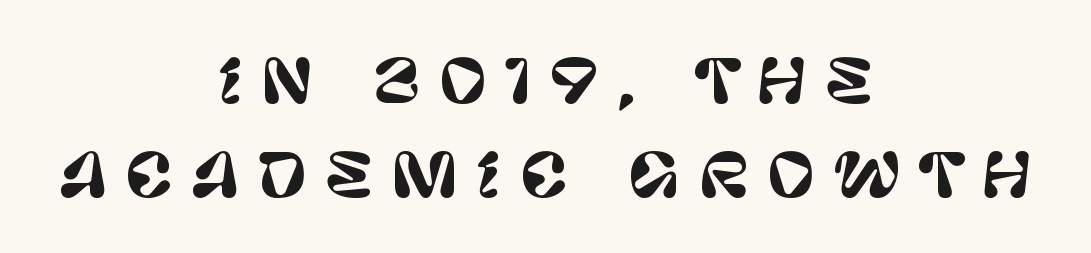
The specimen omits any rule beneath the text block's lines. Is the block centered? Yes — each line is placed symmetrically about the middle. Rows of type keep a routine distance in the vertical direction.
